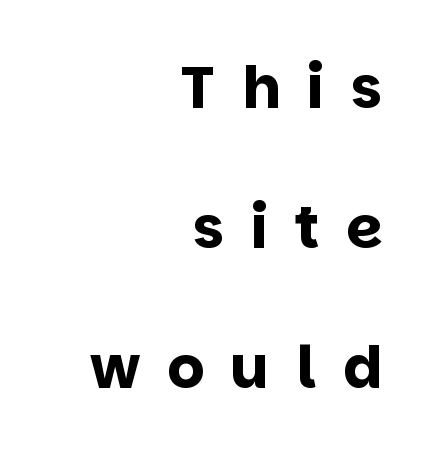
Q: Is the text bold? A: Yes.
Q: Is the text italic (slanted)? A: No, it is upright.
Q: Is the typeface a serif or a sans-serif typeface? A: Sans-serif.
Q: Is the text underlined? A: No.
Q: How is the paragraph aligned? A: Right-aligned.
Q: Is the spacing between letters normal or unusually wide? A: Unusually wide.
Q: Is the spacing between lines tight, normal or loose? A: Loose.
Q: Width (condensed, normal, or wide)? A: Normal.
Q: Stroke contrast? A: Low.
Q: x-height? A: Large.
Q: Monospaced? A: No.
